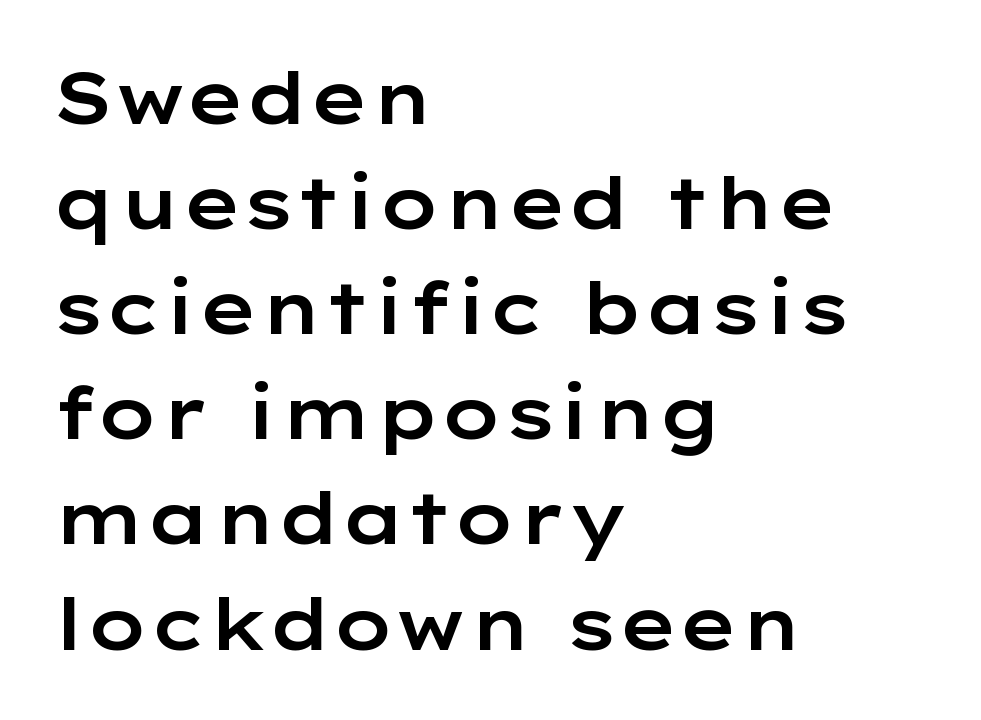
{"serif": "no", "italic": "no", "width": "wide", "stroke_contrast": "low", "x_height": "medium", "monospaced": "no", "underline": "no", "align": "left", "line_spacing": "normal", "line_spacing_ratio": 1.46, "letter_spacing": "normal", "letter_spacing_em": 0.0, "glyph_px": 72}
